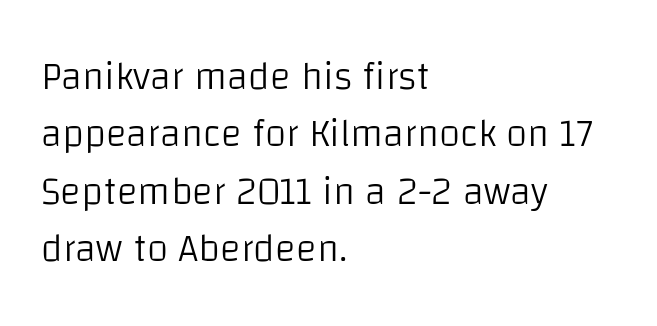
{"serif": "no", "italic": "no", "bold": "no", "weight": "light", "width": "normal", "stroke_contrast": "low", "x_height": "large", "monospaced": "no", "underline": "no", "align": "left", "line_spacing": "normal", "line_spacing_ratio": 1.47, "letter_spacing": "normal", "letter_spacing_em": 0.0, "glyph_px": 39}
